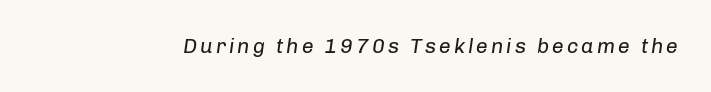
The image shows 21 px text type, italic (leaning right); set not underlined.
